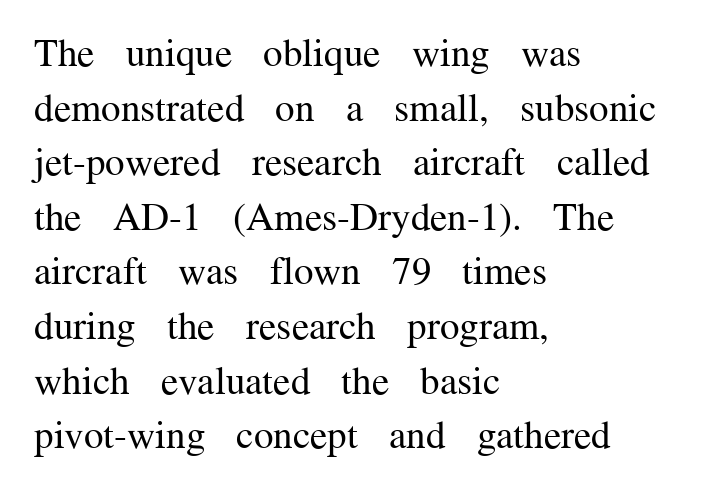
The image shows 39 px regular-weight serif type, upright; set left-aligned, normal line spacing (1.4x), normal letter spacing, not underlined; medium stroke contrast and a medium x-height.
